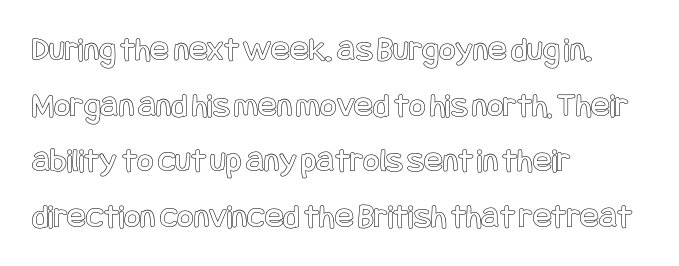
Nope, not italic — everything's standing straight. A classic flush-left, rag-right setting is used for this passage. Honestly, the row spacing looks completely unremarkable. Plain, unruled lines of type.
